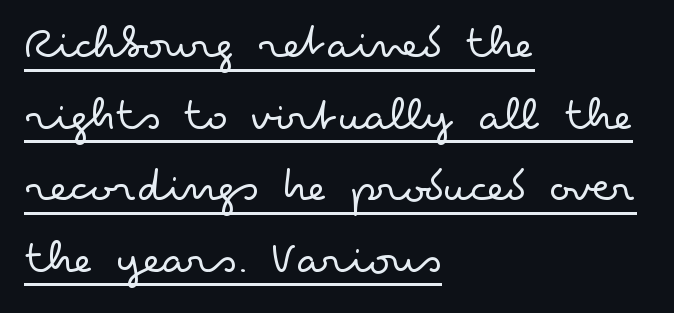
Q: Is the text bold? A: No.
Q: Is the text italic (slanted)? A: No, it is upright.
Q: Is the typeface a serif or a sans-serif typeface? A: Sans-serif.
Q: Is the text underlined? A: Yes.
Q: How is the paragraph aligned? A: Left-aligned.
Q: Is the spacing between letters normal or unusually wide? A: Normal.
Q: Is the spacing between lines tight, normal or loose? A: Normal.
Q: Width (condensed, normal, or wide)? A: Wide.
Q: Stroke contrast? A: Low.
Q: x-height? A: Small.
Q: Monospaced? A: No.
